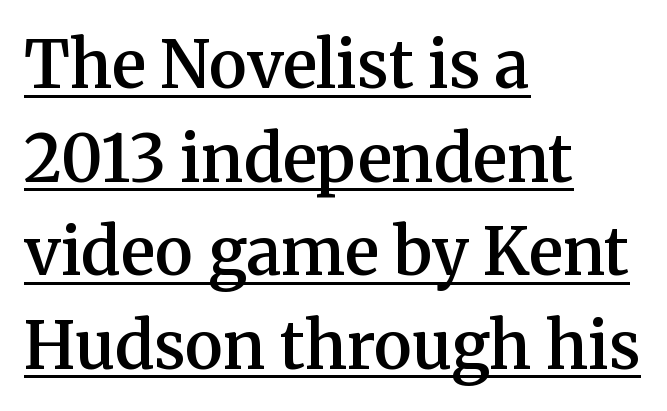
Here the designer chose a conventional face with non-uniform glyph widths. Students, note that the glyphs here touch the page at normal intervals. A semibold gives these letters moderate extra thickness, short of bold. Rows of type keep a routine distance in the vertical direction.
